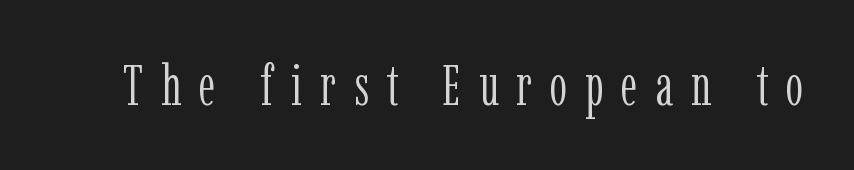
{"serif": "yes", "italic": "no", "bold": "no", "weight": "light", "width": "condensed", "stroke_contrast": "low", "x_height": "medium", "monospaced": "no", "underline": "no", "letter_spacing": "wide", "letter_spacing_em": 0.32, "glyph_px": 56}
